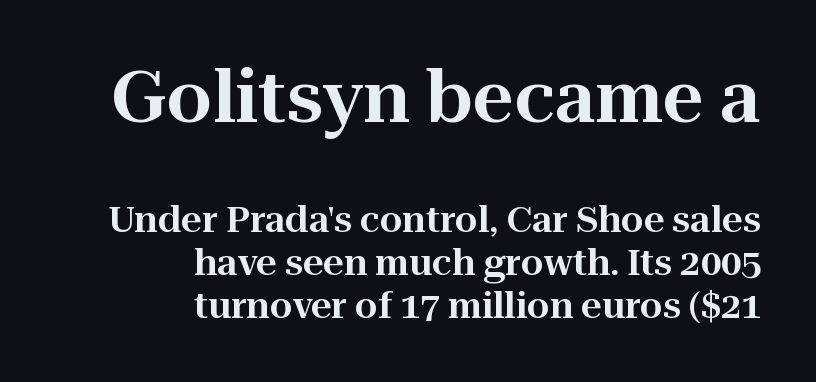
The font's upright variant was chosen for this text. Notice how the passage keeps a crisp vertical edge on the right only. Only glyphs here, with clear space below each row. There is no visible air inserted between adjacent glyphs. The letters advance in unequal steps, a hallmark of proportional type. A typesetter would label this face a serif.
